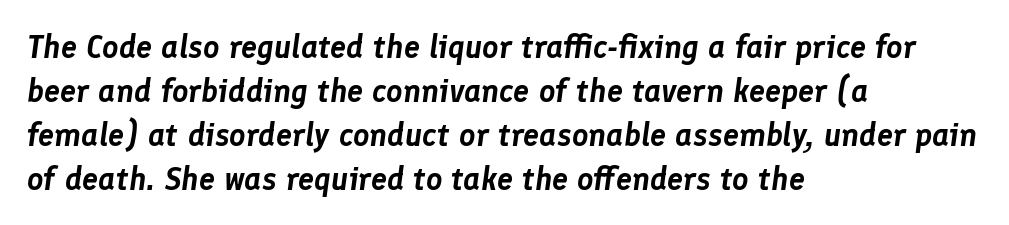
Q: Is the text italic (slanted)? A: Yes, it leans right by about 8 degrees.
Q: Is the text underlined? A: No.
Q: How is the paragraph aligned? A: Left-aligned.
Q: Is the spacing between letters normal or unusually wide? A: Normal.
Q: Is the spacing between lines tight, normal or loose? A: Normal.
Q: Width (condensed, normal, or wide)? A: Normal.
Q: Stroke contrast? A: Low.
Q: x-height? A: Medium.
Q: Monospaced? A: No.
